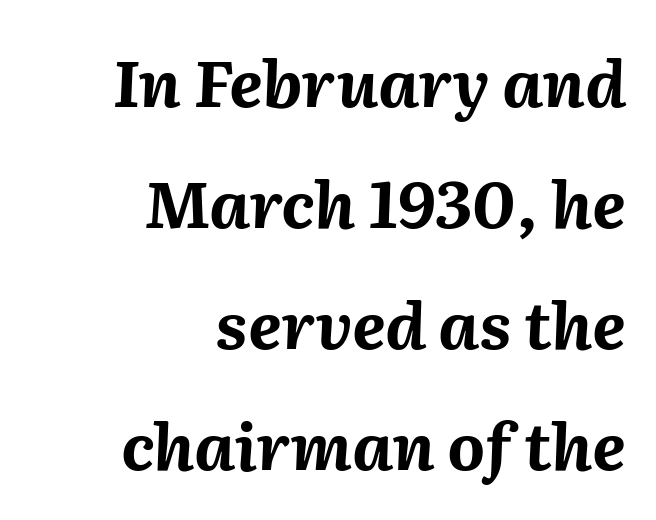
The image shows 65 px bold type, italic (leaning right); set right-aligned, line spacing 1.86x, normal letter spacing, not underlined; medium stroke contrast and a medium x-height.
